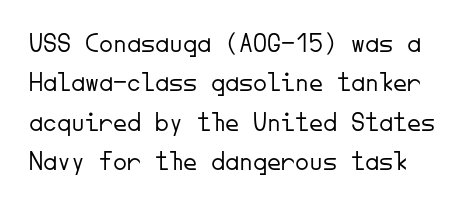
The foot of each line stays bare and open. If you drew a line through each stem, it would be perfectly vertical. Caption: standard tracking, unaltered. Compared with typical paragraphs, the rows here are spaced about the same.
